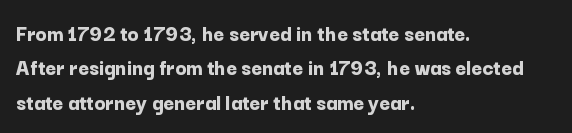
Q: Is the text bold? A: Yes.
Q: Is the text italic (slanted)? A: No, it is upright.
Q: Is the text underlined? A: No.
Q: How is the paragraph aligned? A: Left-aligned.
Q: Is the spacing between letters normal or unusually wide? A: Normal.
Q: Is the spacing between lines tight, normal or loose? A: Normal.
